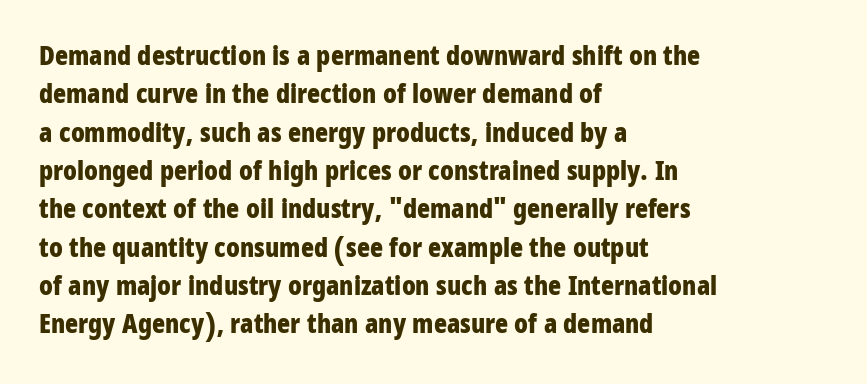
The image shows 27 px bold type, upright; set left-aligned, normal line spacing (1.42x), normal letter spacing, not underlined.
